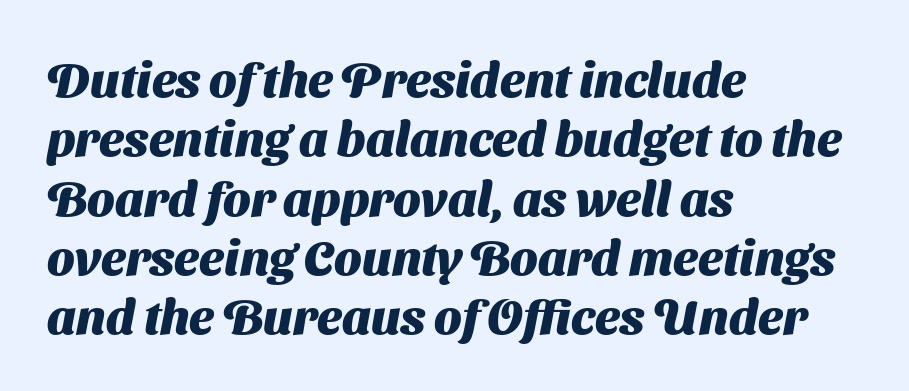
A typesetter would call this proportional, since set widths differ per character. The setting favours the left margin, as ordinary paragraphs usually do. Words appear dense and cohesive because spacing is normal. The passage shown is emphatically bold. This rendering features lettering with no underline.
